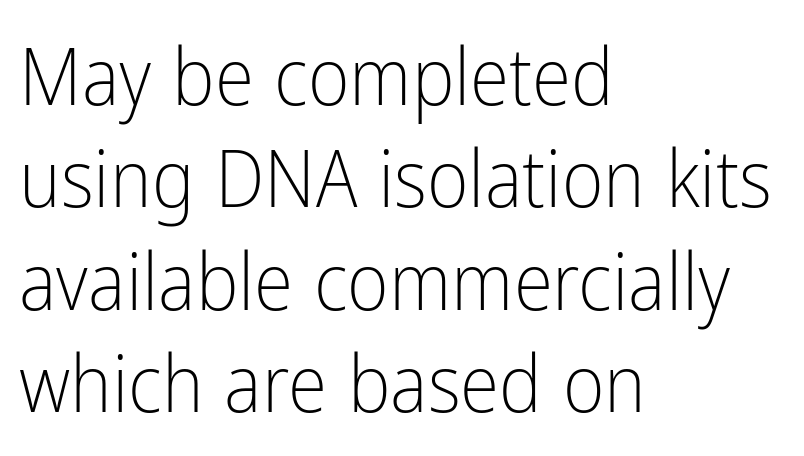
The image shows 80 px light, condensed sans-serif type, upright; set left-aligned, normal line spacing (1.28x), normal letter spacing, not underlined; low stroke contrast and a medium x-height.
